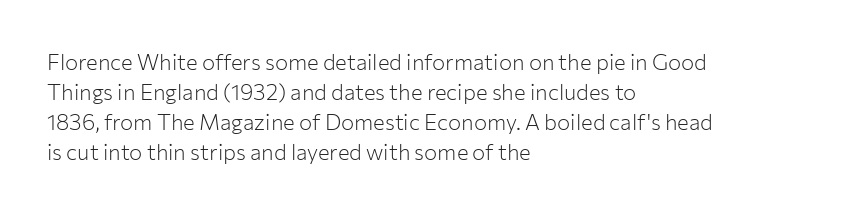
Q: Is the text bold? A: No.
Q: Is the text italic (slanted)? A: No, it is upright.
Q: Is the text underlined? A: No.
Q: How is the paragraph aligned? A: Left-aligned.
Q: Is the spacing between letters normal or unusually wide? A: Normal.
Q: Is the spacing between lines tight, normal or loose? A: Normal.
